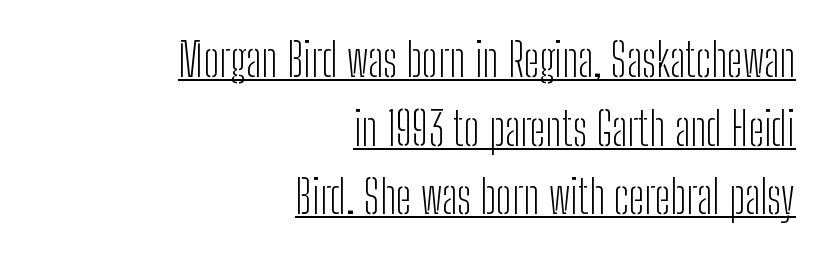
A continuous stroke trails under the words, as in a hyperlink. The passage shown is typeset with a sans-serif family. Successive baselines arrive at the customary interval. Which margin do the lines hug? The right one — the left edge is uneven.
